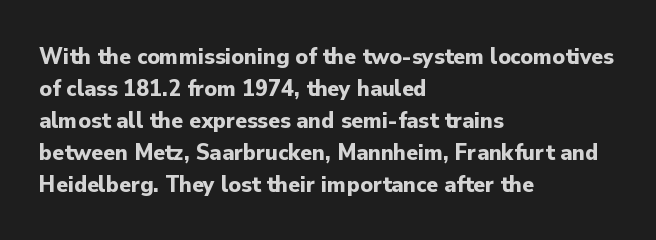
How are the letters spaced? Ordinarily, with no added tracking. Left-aligned paragraph, ragged on the right. The rows are spaced the way most documents space them. The glyphs are unaccompanied by any horizontal stroke below them. Weight check: bold — yes, fully. Ordinary non-slanted type is in use.
